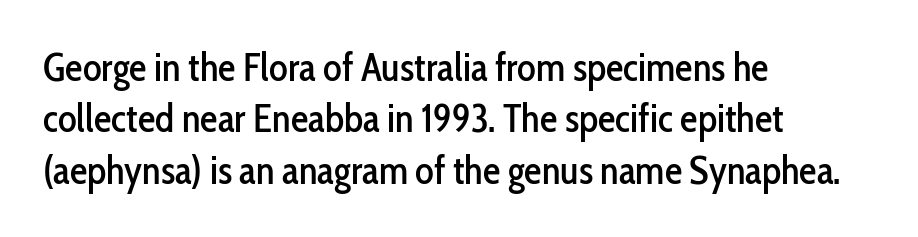
The image shows 39 px condensed sans-serif type, upright; set left-aligned, normal line spacing (1.32x), normal letter spacing, not underlined; low stroke contrast and a medium x-height.
